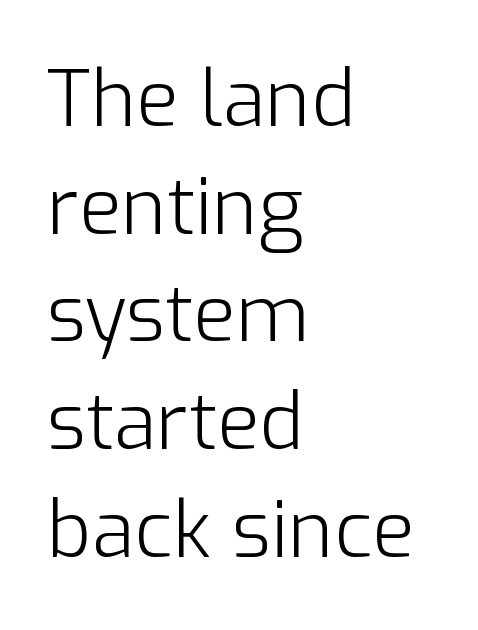
Caption: face not bold, strokes unweighted. Serif or sans? Sans — the stroke terminals are bare. Does extra space separate the letters? No, they use regular spacing. Proportional: the letters do not fall into vertical columns. Horizontal alignment here is leftward, the default for most running prose.
